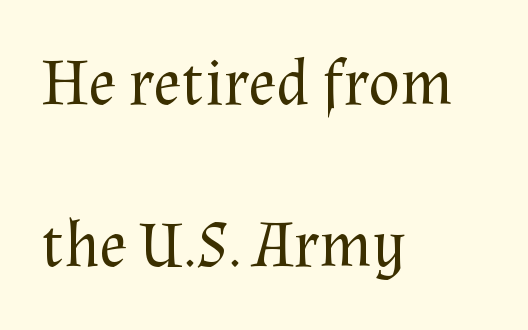
You can tell it's not italic because the verticals are truly vertical. Rows of type keep a wide berth in the vertical direction. Nothing unusual about the tracking: characters are spaced as the font intends. Nothing heavy about these letters — not bold at all.
